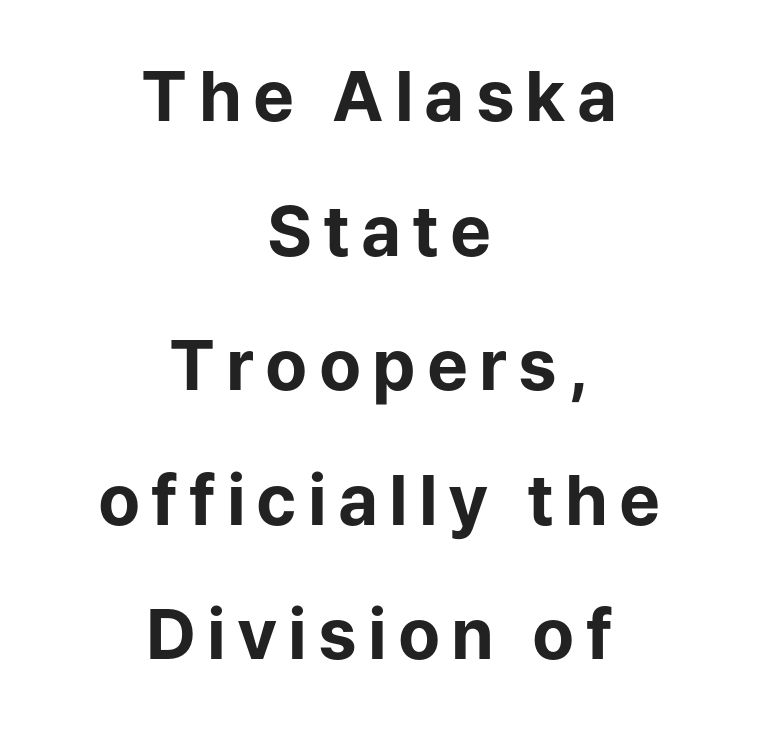
Q: Is the text bold? A: Yes.
Q: Is the text italic (slanted)? A: No, it is upright.
Q: Is the typeface a serif or a sans-serif typeface? A: Sans-serif.
Q: Is the text underlined? A: No.
Q: How is the paragraph aligned? A: Centered.
Q: Is the spacing between lines tight, normal or loose? A: Loose.
Q: Width (condensed, normal, or wide)? A: Normal.
Q: Stroke contrast? A: Low.
Q: x-height? A: Medium.
Q: Monospaced? A: No.
